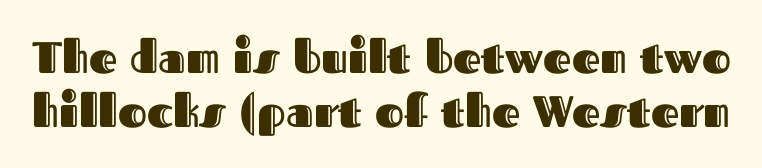
The image shows 44 px text type, upright; set line spacing 1.23x, normal letter spacing, not underlined; a medium x-height.
